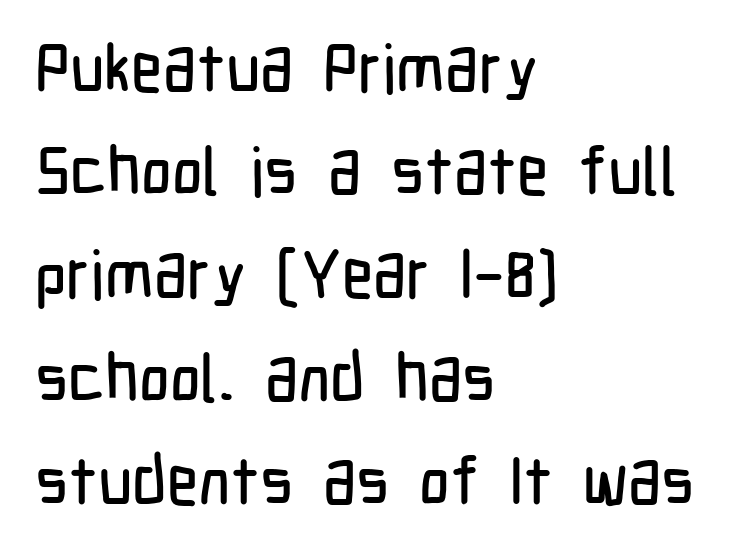
{"serif": "no", "italic": "no", "width": "condensed", "stroke_contrast": "low", "x_height": "medium", "monospaced": "no", "underline": "no", "align": "left", "line_spacing": "normal", "line_spacing_ratio": 1.54, "letter_spacing": "normal", "letter_spacing_em": 0.0, "glyph_px": 67}
